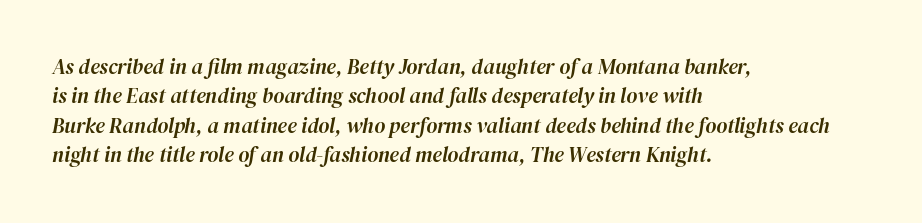
Every character sits at an angle, as italics do. The letters sit at their default tracking, neither squeezed nor spread. Regarding leading, the lines here are spaced in the standard way. Is the block centered? No — it sits flush against the left margin. Clear beneath every line of the passage.
